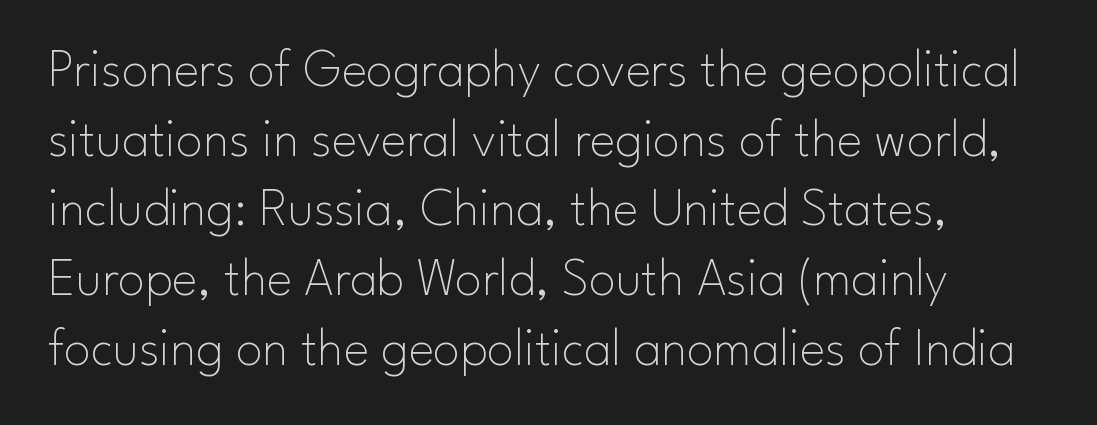
{"serif": "no", "italic": "no", "bold": "no", "weight": "thin", "width": "normal", "stroke_contrast": "low", "x_height": "small", "monospaced": "no", "underline": "no", "align": "left", "line_spacing": "normal", "line_spacing_ratio": 1.29, "letter_spacing": "normal", "letter_spacing_em": 0.0, "glyph_px": 54}
